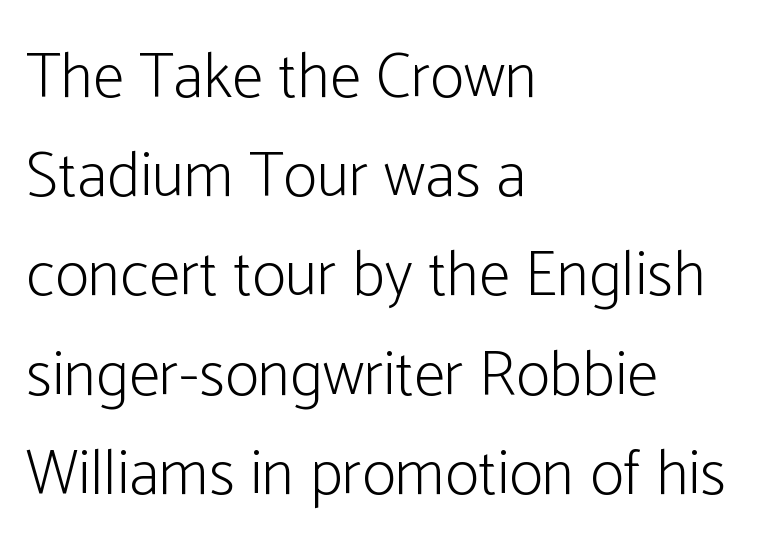
The image shows 64 px light, condensed sans-serif type, upright; set left-aligned, normal line spacing (1.55x), normal letter spacing, not underlined; low stroke contrast and a medium x-height.
